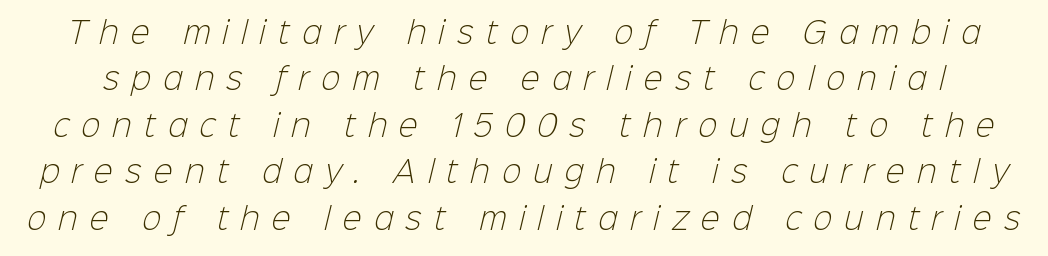
{"serif": "no", "bold": "no", "weight": "light", "width": "normal", "stroke_contrast": "low", "x_height": "medium", "monospaced": "no", "underline": "no", "line_spacing": "normal", "line_spacing_ratio": 1.6, "letter_spacing": "wide", "letter_spacing_em": 0.42, "glyph_px": 29}
